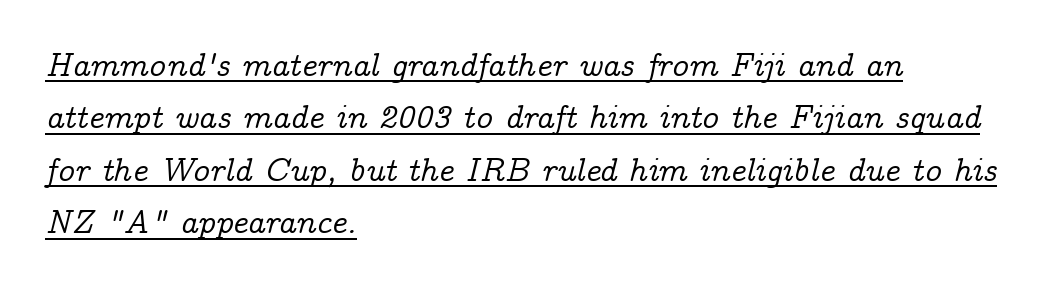
The passage shown is typed in a proportional face where columns would drift. This sample is left-justified, so line endings fall wherever the words run out. There is no visible air inserted between adjacent glyphs. Underlining? Definitely there.
